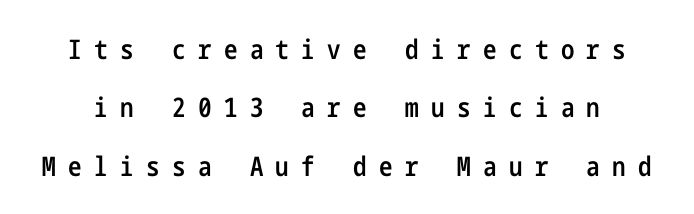
Q: Is the text bold? A: Semi-bold.
Q: Is the text italic (slanted)? A: No, it is upright.
Q: Is the text underlined? A: No.
Q: Is the spacing between letters normal or unusually wide? A: Unusually wide.
Q: Is the spacing between lines tight, normal or loose? A: Loose.
